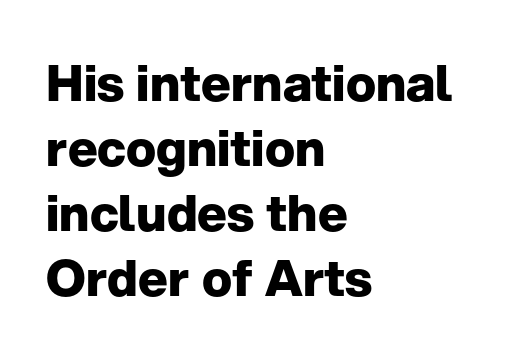
The image shows 50 px heavy sans-serif type, upright; set left-aligned, normal line spacing (1.3x), normal letter spacing, not underlined; low stroke contrast and a medium x-height.
